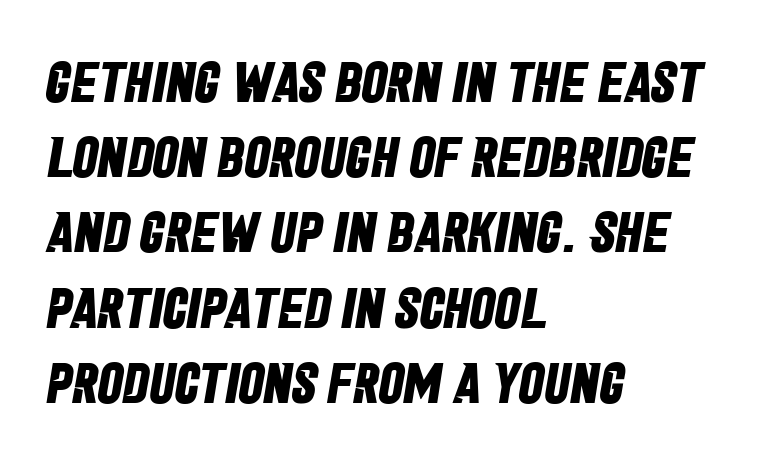
{"serif": "no", "bold": "yes", "weight": "bold", "width": "condensed", "stroke_contrast": "low", "x_height": "large", "monospaced": "no", "underline": "no", "align": "left", "line_spacing": "normal", "line_spacing_ratio": 1.32, "letter_spacing": "normal", "letter_spacing_em": 0.0, "glyph_px": 57}
